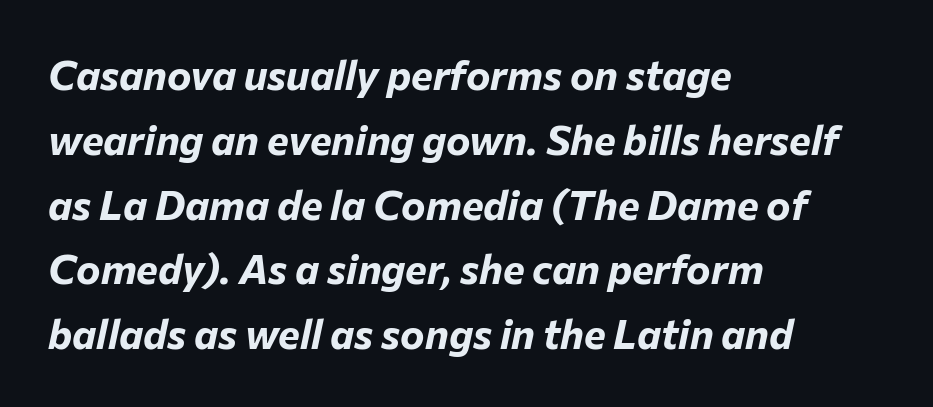
Q: Is the text bold? A: Yes.
Q: Is the text italic (slanted)? A: Yes, it leans right by about 12 degrees.
Q: Is the text underlined? A: No.
Q: How is the paragraph aligned? A: Left-aligned.
Q: Is the spacing between letters normal or unusually wide? A: Normal.
Q: Is the spacing between lines tight, normal or loose? A: Normal.
Q: Width (condensed, normal, or wide)? A: Normal.
Q: Stroke contrast? A: Low.
Q: x-height? A: Medium.
Q: Monospaced? A: No.
